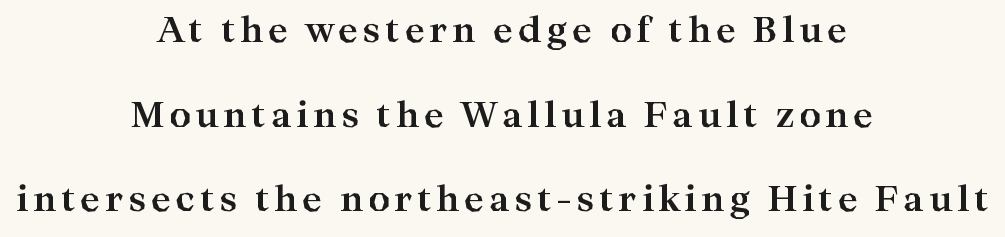
The image shows 34 px bold, wide serif type, upright; set centered, loose line spacing (2.49x), not underlined; high stroke contrast and a medium x-height.
